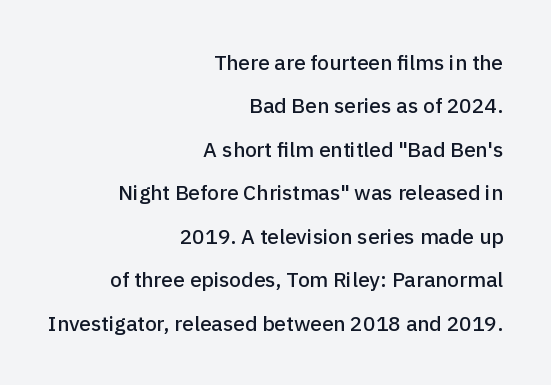
{"italic": "no", "underline": "no", "align": "right", "line_spacing": "loose", "line_spacing_ratio": 2.07, "letter_spacing": "normal", "letter_spacing_em": 0.0, "glyph_px": 21}
